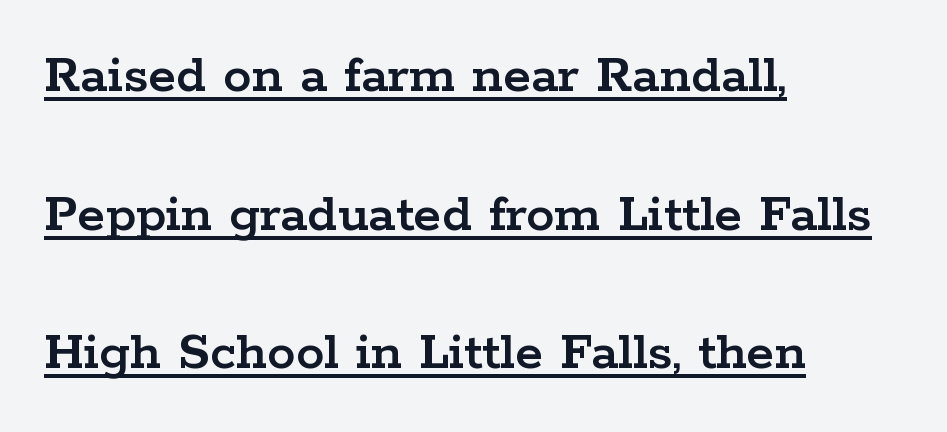
Students, note that the glyphs here touch the page at normal intervals. Notice the wide empty band between every row — that's loose leading. You can tell from the footed stems that serif type was used. Note the varied advance widths — an 'i' is clearly narrower than an 'm'. Leftover space on each line is placed entirely after the last word. The typesetter has applied underlining to the passage shown.
